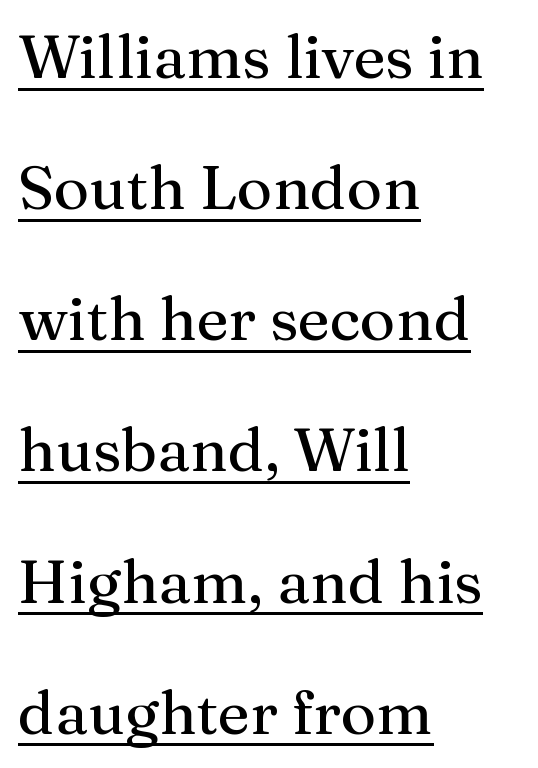
Q: Is the text italic (slanted)? A: No, it is upright.
Q: Is the typeface a serif or a sans-serif typeface? A: Serif.
Q: Is the text underlined? A: Yes.
Q: How is the paragraph aligned? A: Left-aligned.
Q: Is the spacing between letters normal or unusually wide? A: Normal.
Q: Is the spacing between lines tight, normal or loose? A: Loose.
Q: Width (condensed, normal, or wide)? A: Normal.
Q: Stroke contrast? A: Medium.
Q: x-height? A: Medium.
Q: Monospaced? A: No.
